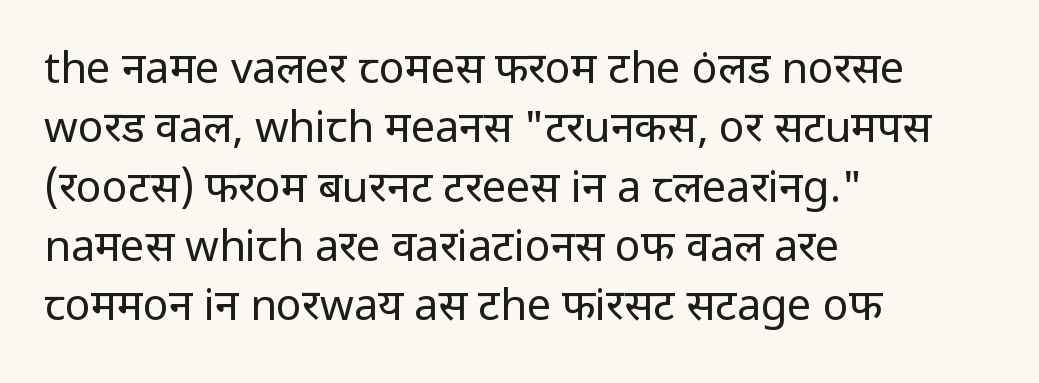
The image shows 43 px regular-weight sans-serif type, upright; set left-aligned, normal line spacing (1.38x), normal letter spacing, not underlined; low stroke contrast and a medium x-height.
